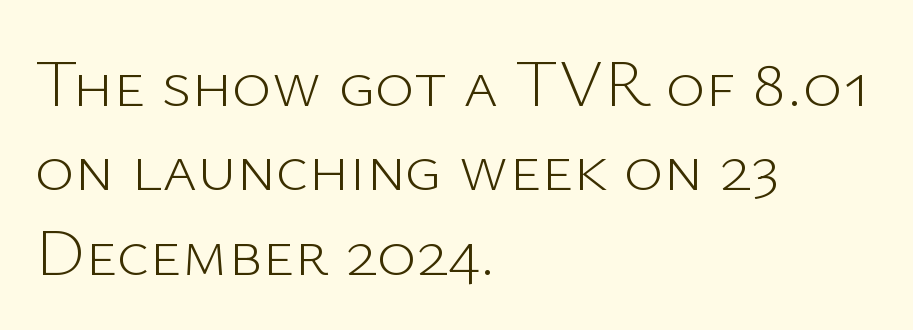
{"serif": "no", "italic": "no", "bold": "no", "weight": "light", "width": "normal", "stroke_contrast": "low", "x_height": "medium", "monospaced": "no", "underline": "no", "align": "left", "line_spacing": "normal", "line_spacing_ratio": 1.26, "letter_spacing": "normal", "letter_spacing_em": 0.0, "glyph_px": 67}
